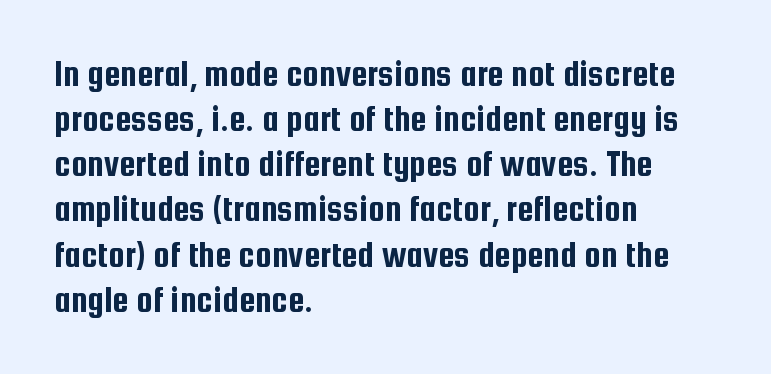
Q: Is the text italic (slanted)? A: No, it is upright.
Q: Is the typeface a serif or a sans-serif typeface? A: Sans-serif.
Q: Is the text underlined? A: No.
Q: How is the paragraph aligned? A: Left-aligned.
Q: Is the spacing between letters normal or unusually wide? A: Normal.
Q: Width (condensed, normal, or wide)? A: Condensed.
Q: Stroke contrast? A: Low.
Q: x-height? A: Medium.
Q: Monospaced? A: No.
